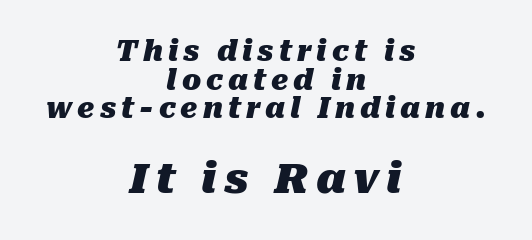
The rendering enlarges the type as you move from the upper chunk to the lower. Notice how thick the strokes are: this is what a full bold looks like. The space directly below the letters is spotless. Regarding leading, the lines here are crowded together. The typesetter chose a symmetrical, centered arrangement here.
